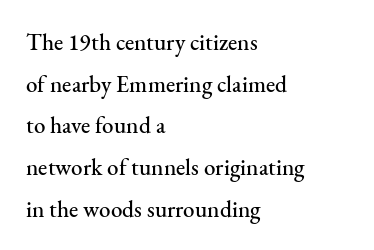
{"italic": "no", "underline": "no", "align": "left", "line_spacing_ratio": 1.81, "letter_spacing": "normal", "letter_spacing_em": 0.0, "glyph_px": 23}
